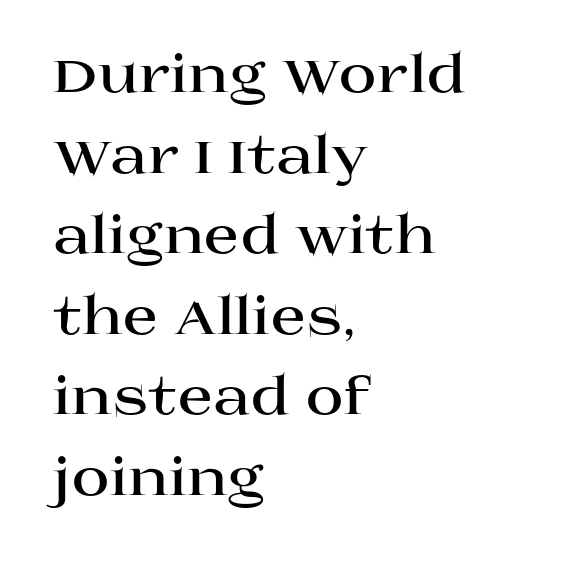
{"serif": "yes", "italic": "no", "bold": "yes", "weight": "bold", "width": "wide", "stroke_contrast": "high", "x_height": "large", "monospaced": "no", "underline": "no", "align": "left", "line_spacing": "normal", "line_spacing_ratio": 1.55, "letter_spacing": "normal", "letter_spacing_em": 0.0, "glyph_px": 52}
